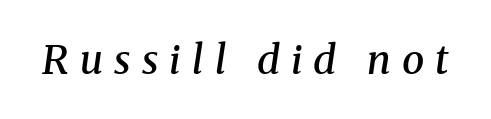
The image shows 40 px semibold serif type, italic (leaning right); set unusually wide letter spacing (+0.28 em), not underlined; medium stroke contrast and a medium x-height.
